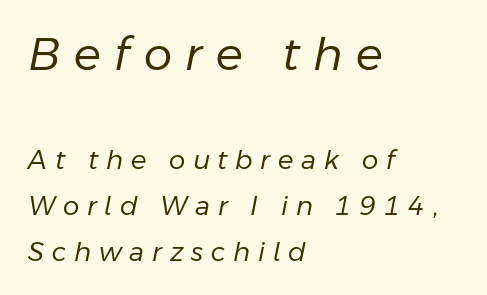
{"italic": "yes", "lean": "right", "slant_degrees": 11, "bold": "no", "weight": "regular", "width": "normal", "stroke_contrast": "low", "x_height": "medium", "monospaced": "no", "underline": "no", "align": "left", "line_spacing_ratio": 1.77, "letter_spacing": "wide", "letter_spacing_em": 0.3, "larger_block": "first", "size_ratio": 1.73, "glyph_px": 45}
